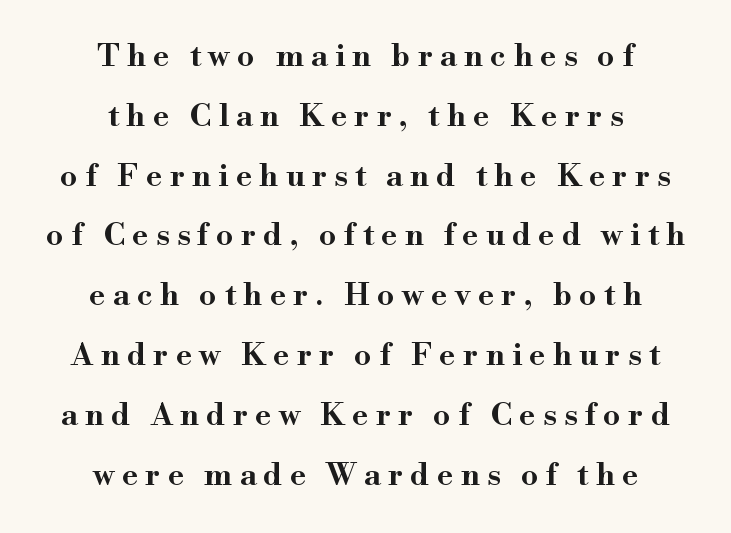
Q: Is the text italic (slanted)? A: No, it is upright.
Q: Is the typeface a serif or a sans-serif typeface? A: Serif.
Q: Is the text underlined? A: No.
Q: How is the paragraph aligned? A: Centered.
Q: Is the spacing between letters normal or unusually wide? A: Unusually wide.
Q: Is the spacing between lines tight, normal or loose? A: Loose.
Q: Width (condensed, normal, or wide)? A: Wide.
Q: Stroke contrast? A: High.
Q: x-height? A: Small.
Q: Monospaced? A: No.
